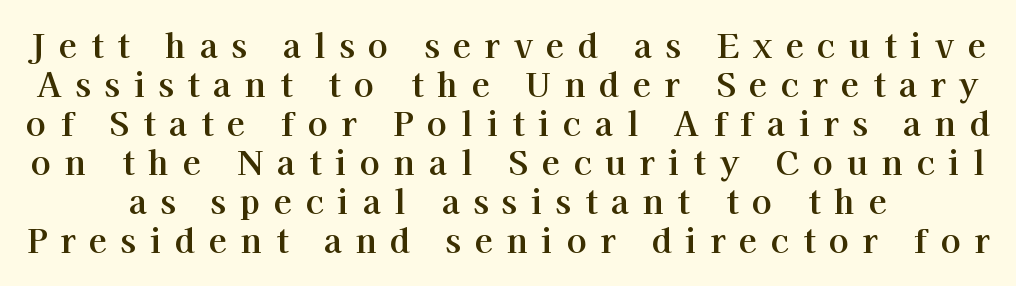
The image shows 33 px serif type, upright; set line spacing 1.18x, unusually wide letter spacing (+0.42 em), not underlined; high stroke contrast and a medium x-height.
